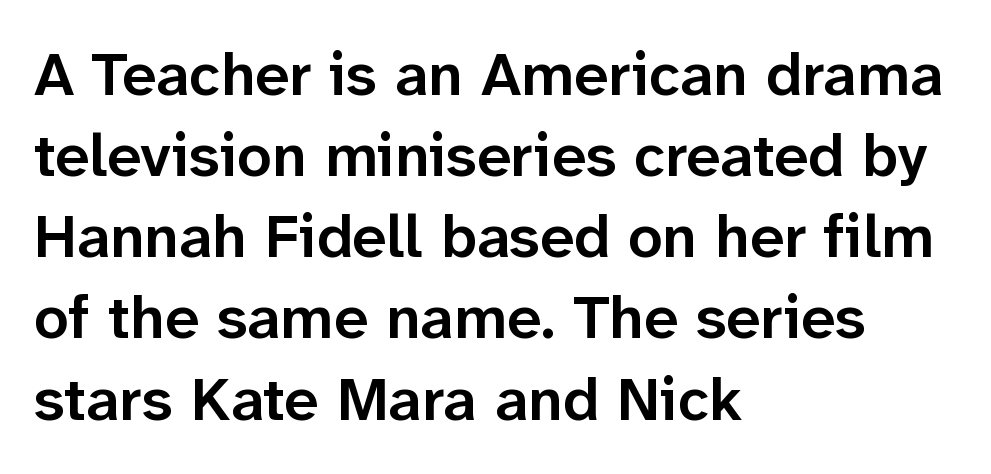
The passage shown is not underscored anywhere. The space between consecutive lines is moderate. The typography opts for an upright posture over an oblique one. The font is running at a semibold setting, under full bold. Standard letterfit; no display-style spreading of the glyphs. You could not count columns in this text — the font is proportionally spaced.
